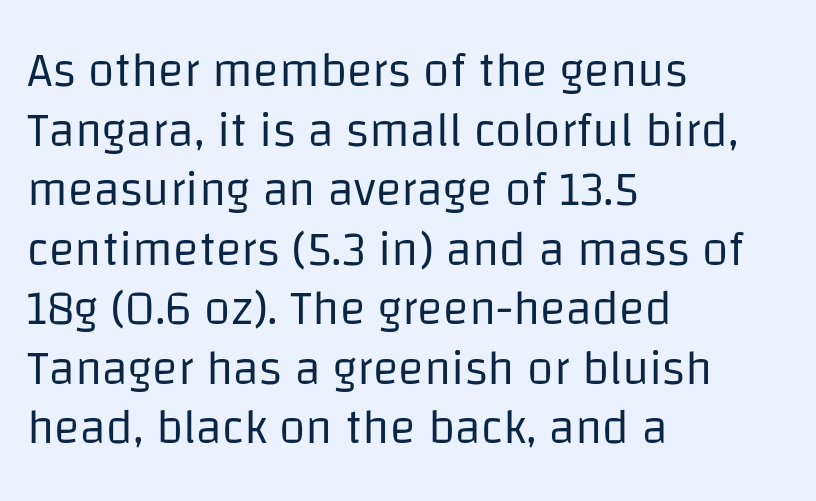
Q: Is the text bold? A: No.
Q: Is the text italic (slanted)? A: No, it is upright.
Q: Is the typeface a serif or a sans-serif typeface? A: Sans-serif.
Q: Is the text underlined? A: No.
Q: How is the paragraph aligned? A: Left-aligned.
Q: Is the spacing between letters normal or unusually wide? A: Normal.
Q: Width (condensed, normal, or wide)? A: Normal.
Q: Stroke contrast? A: Low.
Q: x-height? A: Large.
Q: Monospaced? A: No.
